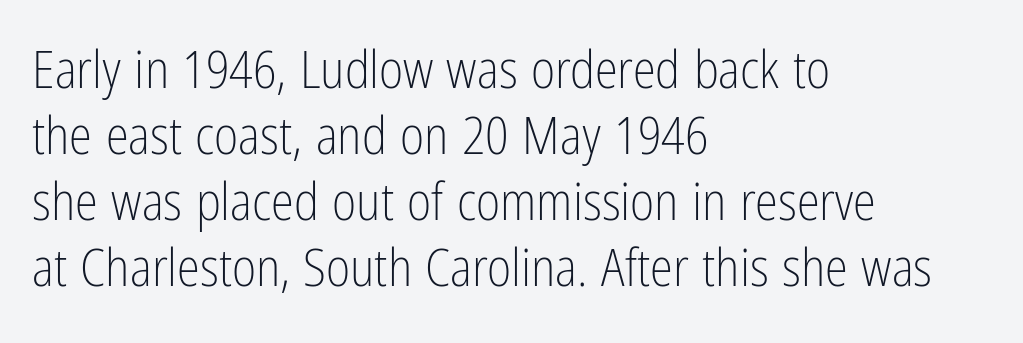
{"serif": "no", "italic": "no", "bold": "no", "weight": "light", "width": "condensed", "stroke_contrast": "low", "x_height": "medium", "monospaced": "no", "underline": "no", "align": "left", "line_spacing": "normal", "line_spacing_ratio": 1.27, "letter_spacing": "normal", "letter_spacing_em": 0.0, "glyph_px": 52}
